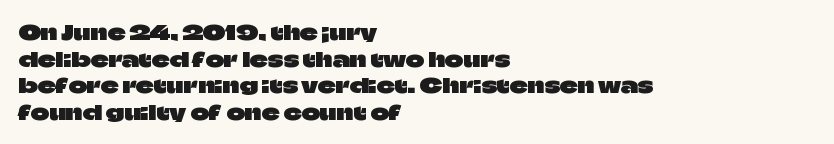
{"italic": "no", "underline": "no", "align": "left", "line_spacing": "normal", "line_spacing_ratio": 1.33, "letter_spacing": "normal", "letter_spacing_em": 0.0, "glyph_px": 20}
